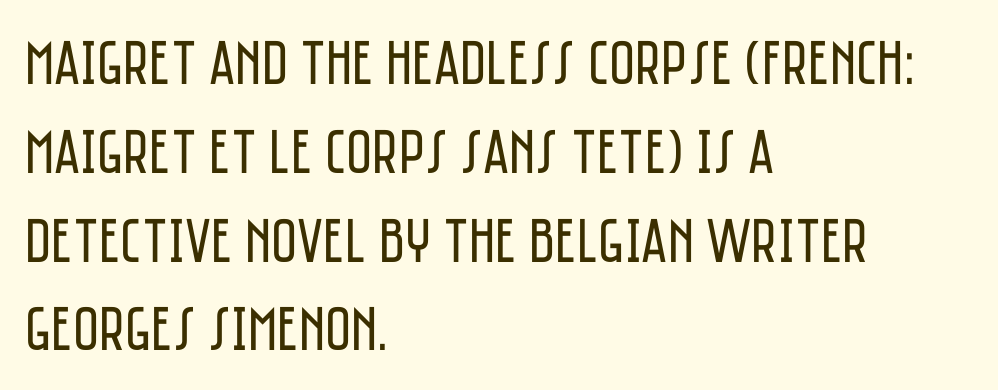
Q: Is the text bold? A: No.
Q: Is the text italic (slanted)? A: No, it is upright.
Q: Is the typeface a serif or a sans-serif typeface? A: Sans-serif.
Q: Is the text underlined? A: No.
Q: How is the paragraph aligned? A: Left-aligned.
Q: Is the spacing between letters normal or unusually wide? A: Normal.
Q: Is the spacing between lines tight, normal or loose? A: Normal.
Q: Width (condensed, normal, or wide)? A: Condensed.
Q: Stroke contrast? A: Low.
Q: x-height? A: Large.
Q: Monospaced? A: No.
